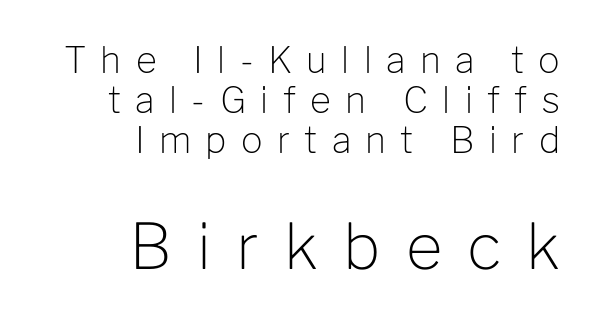
Q: Is the text bold? A: No.
Q: Is the text italic (slanted)? A: No, it is upright.
Q: Is the typeface a serif or a sans-serif typeface? A: Sans-serif.
Q: Is the text underlined? A: No.
Q: How is the paragraph aligned? A: Right-aligned.
Q: Is the spacing between letters normal or unusually wide? A: Unusually wide.
Q: Is the spacing between lines tight, normal or loose? A: Tight.
Q: Which block of text is set in a larger size, the first (top) or the second (bottom)? A: The second (bottom) one.
Q: Width (condensed, normal, or wide)? A: Normal.
Q: Stroke contrast? A: Low.
Q: x-height? A: Medium.
Q: Monospaced? A: No.
